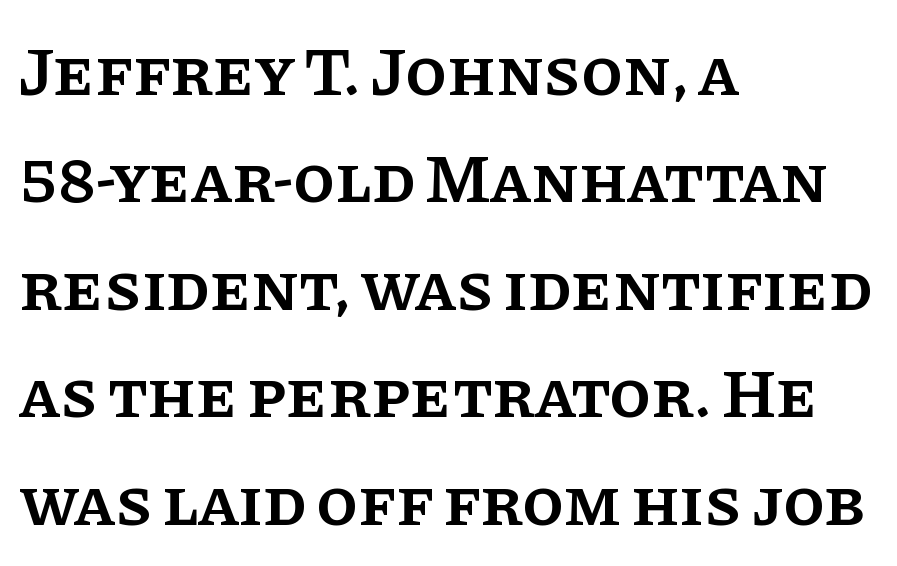
This is moderately heavy type, rendered in semibold. The area under the type is left untouched. Short note: letters normally spaced. The setting favours the left margin, as ordinary paragraphs usually do. Characters remain perfectly vertical along every line. Do the characters align in a grid? No, the font is proportional.
